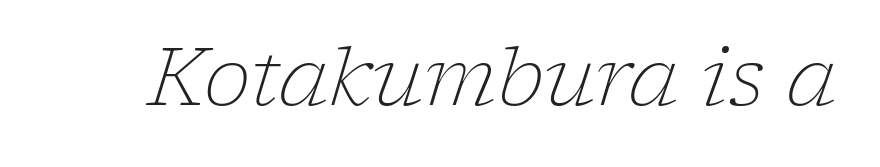
Observe the ordinary spacing: letters are neighbours, not strangers. Posture: slanted. Stem width sits at or under what a default text font uses. Underline: absent. Typographically, this falls in the serif category.
